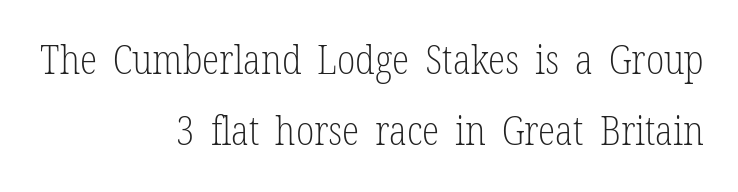
{"serif": "yes", "italic": "no", "bold": "no", "weight": "light", "width": "condensed", "stroke_contrast": "low", "x_height": "medium", "monospaced": "no", "underline": "no", "align": "right", "line_spacing_ratio": 1.77, "letter_spacing": "normal", "letter_spacing_em": 0.0, "glyph_px": 40}
